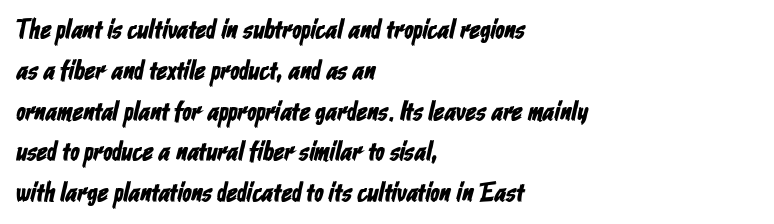
Q: Is the text underlined? A: No.
Q: How is the paragraph aligned? A: Left-aligned.
Q: Is the spacing between letters normal or unusually wide? A: Normal.
Q: Is the spacing between lines tight, normal or loose? A: Normal.
